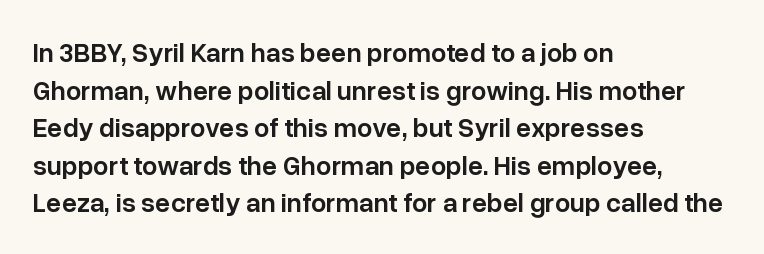
The image shows 27 px text type, upright; set left-aligned, normal line spacing (1.39x), normal letter spacing, not underlined.
